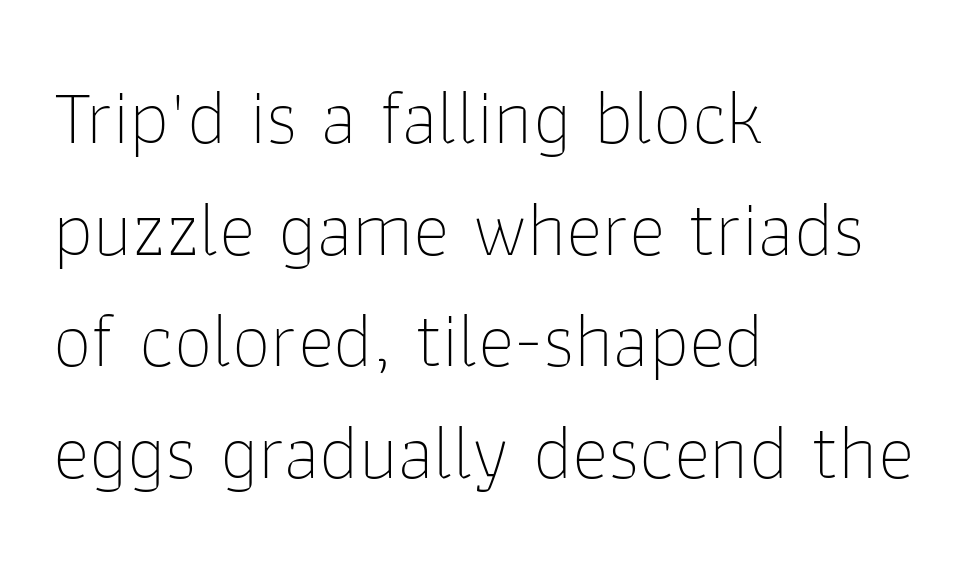
The image shows 78 px thin sans-serif type, upright; set left-aligned, normal line spacing (1.43x), normal letter spacing, not underlined; low stroke contrast and a medium x-height.
